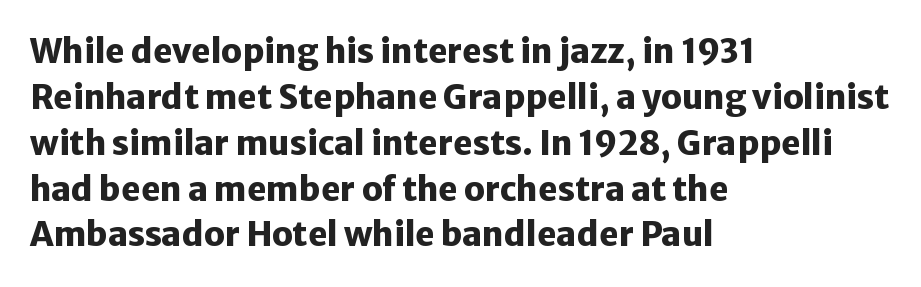
Q: Is the text bold? A: Yes.
Q: Is the text italic (slanted)? A: No, it is upright.
Q: Is the typeface a serif or a sans-serif typeface? A: Sans-serif.
Q: Is the text underlined? A: No.
Q: How is the paragraph aligned? A: Left-aligned.
Q: Is the spacing between letters normal or unusually wide? A: Normal.
Q: Is the spacing between lines tight, normal or loose? A: Normal.
Q: Width (condensed, normal, or wide)? A: Normal.
Q: Stroke contrast? A: Low.
Q: x-height? A: Medium.
Q: Monospaced? A: No.
